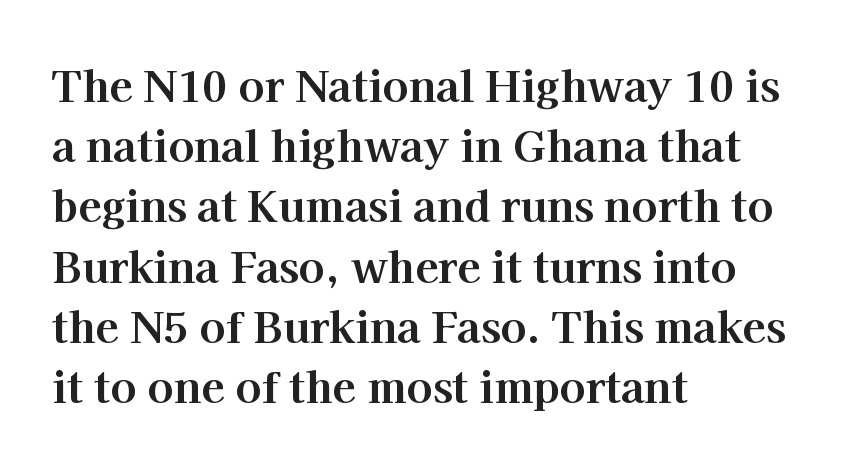
The image shows 43 px bold serif type, upright; set left-aligned, normal line spacing (1.4x), normal letter spacing, not underlined; high stroke contrast and a medium x-height.
